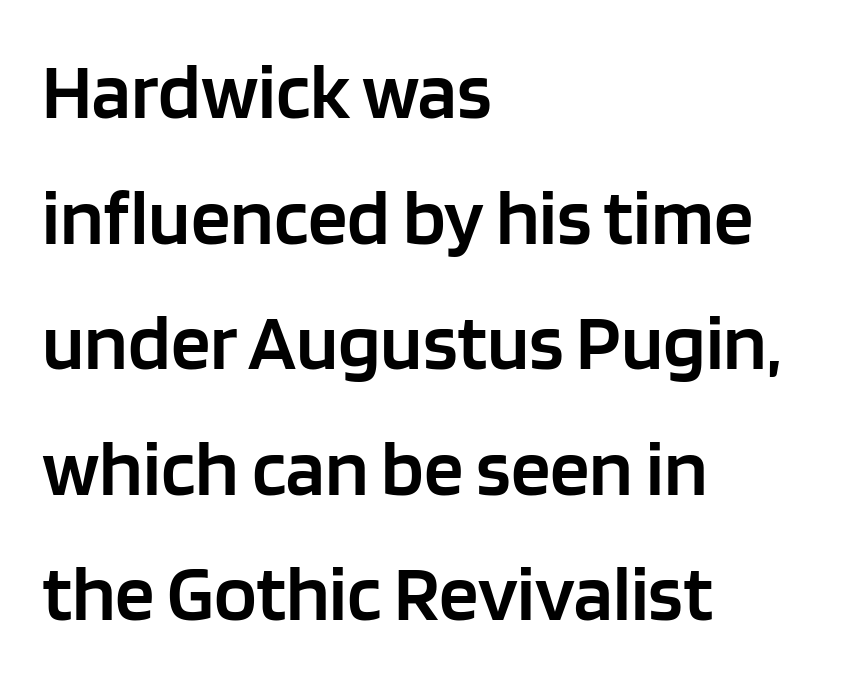
Look at the bottom of the vertical strokes: they stop flat, with no serifs. No italicization has been applied; the sample stays upright. Honestly, the letter spacing is just normal — you wouldn't notice it. Any mark beneath the type? The region is blank. The rows are spaced the way most documents space them.
